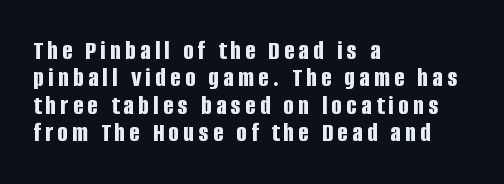
The image shows 28 px bold, condensed sans-serif type, upright; set left-aligned, tight line spacing (0.98x), not underlined; low stroke contrast and a large x-height.
